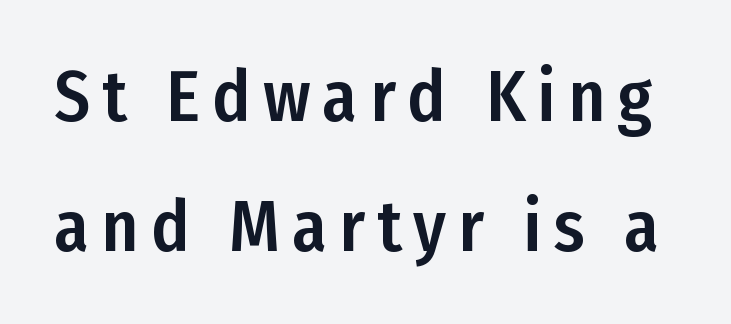
Does the type have serifs? No, each stem ends abruptly. Do the characters align in a grid? No, the font is proportional. Italic: no, the glyphs are upright roman. The glyphs are unaccompanied by any horizontal stroke below them.
